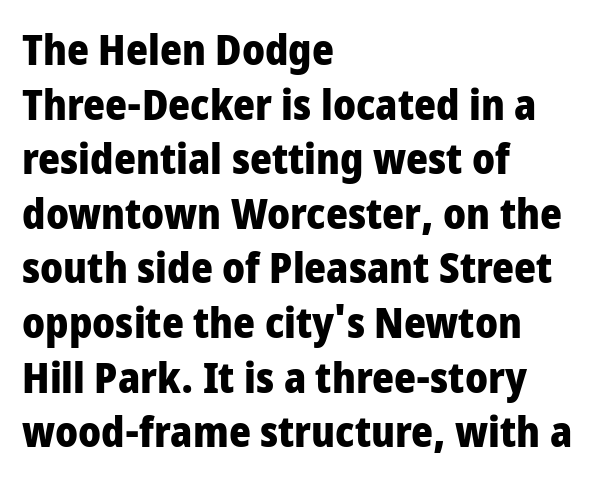
The image shows 42 px heavy, condensed sans-serif type, upright; set left-aligned, normal line spacing (1.3x), normal letter spacing, not underlined; low stroke contrast and a large x-height.
